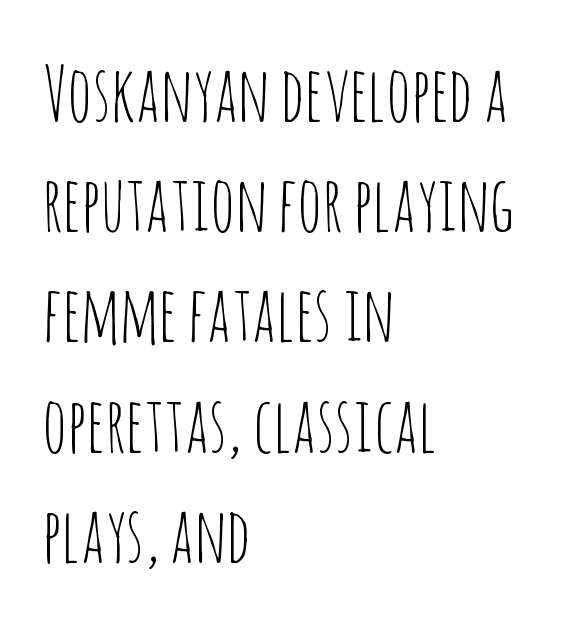
The image shows 76 px thin, condensed sans-serif type, upright; set left-aligned, normal line spacing (1.45x), normal letter spacing, not underlined; low stroke contrast and a large x-height.
